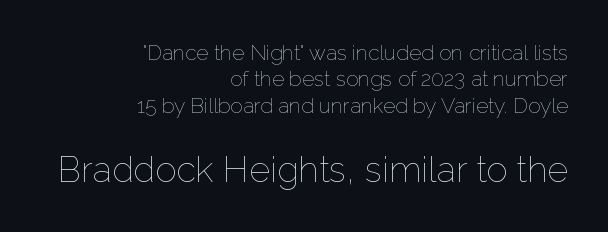
Q: Is the text bold? A: No.
Q: Is the text italic (slanted)? A: No, it is upright.
Q: Is the text underlined? A: No.
Q: How is the paragraph aligned? A: Right-aligned.
Q: Is the spacing between letters normal or unusually wide? A: Normal.
Q: Is the spacing between lines tight, normal or loose? A: Normal.
Q: Which block of text is set in a larger size, the first (top) or the second (bottom)? A: The second (bottom) one.
Q: Width (condensed, normal, or wide)? A: Normal.
Q: Stroke contrast? A: Low.
Q: x-height? A: Medium.
Q: Monospaced? A: No.
